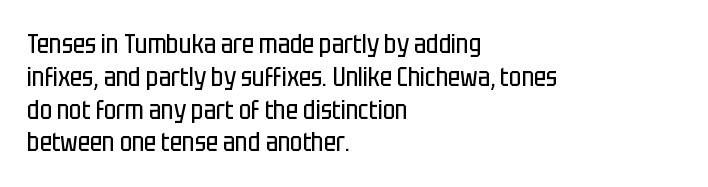
Check the space under the baseline: it is left empty. Posture: upright roman. Is the type heavy? It reads as light-to-regular instead. One-word summary of the alignment: left. The line-height multiplier appears to be the usual default.
